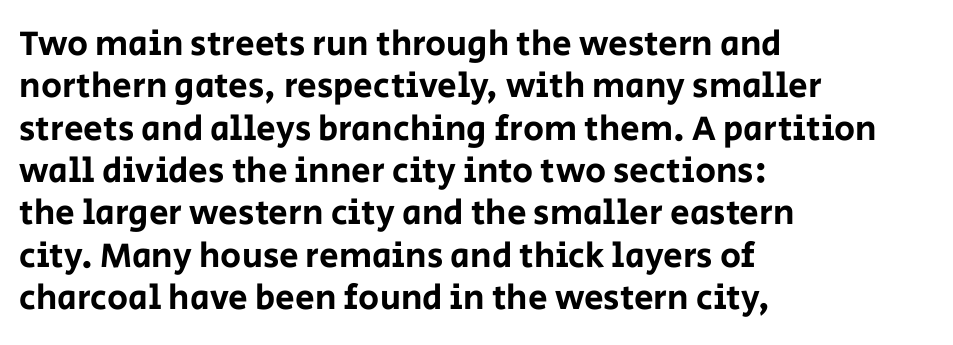
Q: Is the text italic (slanted)? A: No, it is upright.
Q: Is the typeface a serif or a sans-serif typeface? A: Sans-serif.
Q: Is the text underlined? A: No.
Q: How is the paragraph aligned? A: Left-aligned.
Q: Is the spacing between letters normal or unusually wide? A: Normal.
Q: Width (condensed, normal, or wide)? A: Normal.
Q: Stroke contrast? A: Low.
Q: x-height? A: Large.
Q: Monospaced? A: No.
